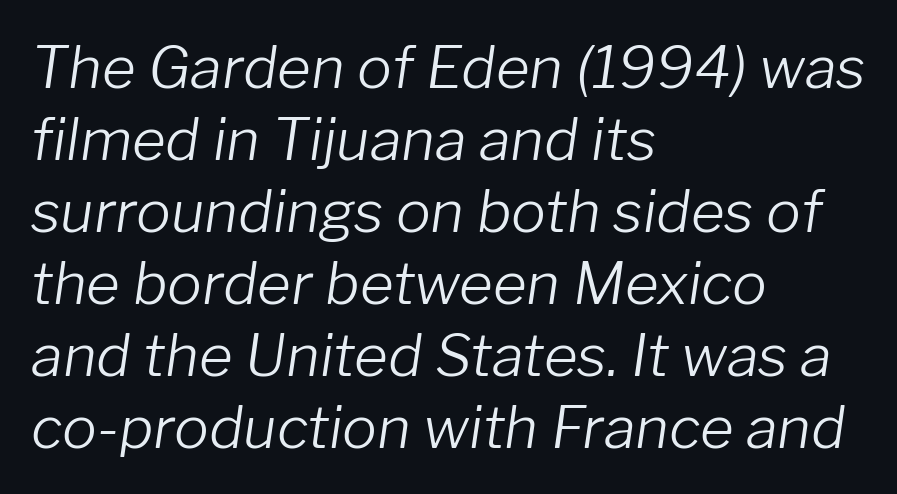
Slant detected: the letters are inclined. Is this a heavy cut? Hardly; it is regular or lighter. Observe the ordinary spacing: letters are neighbours, not strangers. Note the varied advance widths — an 'i' is clearly narrower than an 'm'. The rag falls on the right side of this text block. Decoration check: the copy has no underline.
